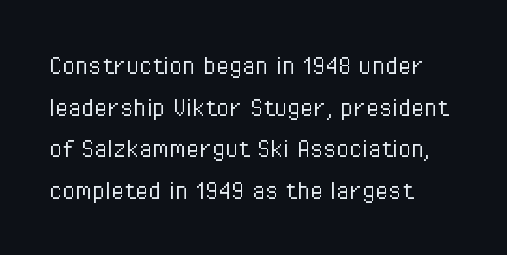
The image shows 30 px light, condensed sans-serif type, upright; set left-aligned, normal line spacing (1.39x), normal letter spacing, not underlined; low stroke contrast and a medium x-height.
